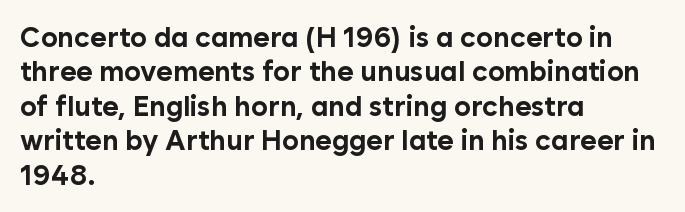
{"serif": "no", "italic": "no", "bold": "yes", "weight": "bold", "width": "normal", "stroke_contrast": "low", "x_height": "medium", "monospaced": "no", "underline": "no", "align": "left", "line_spacing_ratio": 1.23, "letter_spacing": "normal", "letter_spacing_em": 0.0, "glyph_px": 28}
